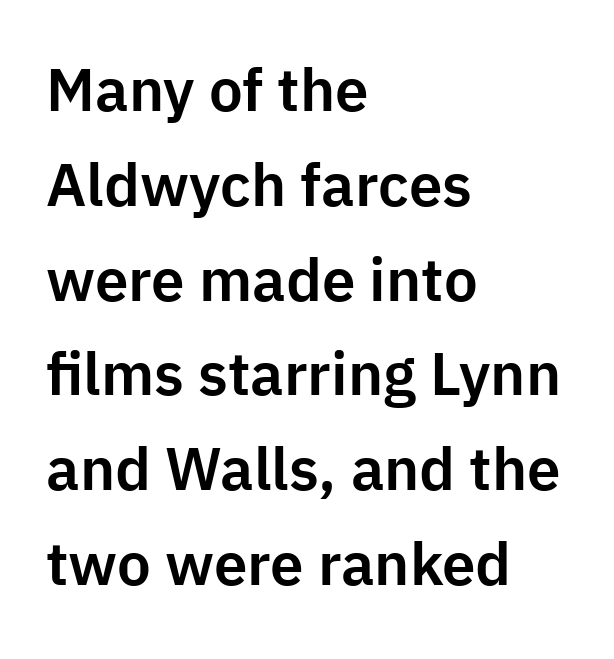
{"serif": "no", "italic": "no", "width": "normal", "stroke_contrast": "low", "x_height": "medium", "monospaced": "no", "underline": "no", "align": "left", "line_spacing": "normal", "line_spacing_ratio": 1.58, "letter_spacing": "normal", "letter_spacing_em": 0.0, "glyph_px": 60}
